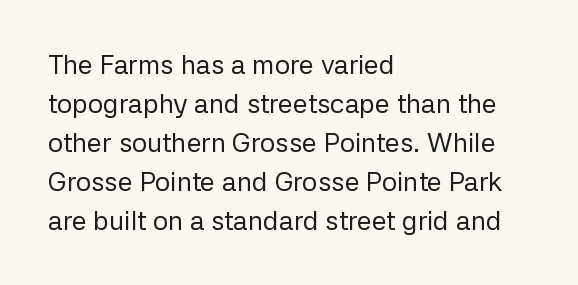
{"italic": "no", "bold": "no", "underline": "no", "align": "left", "line_spacing": "normal", "line_spacing_ratio": 1.44, "letter_spacing": "normal", "letter_spacing_em": 0.0, "glyph_px": 27}
